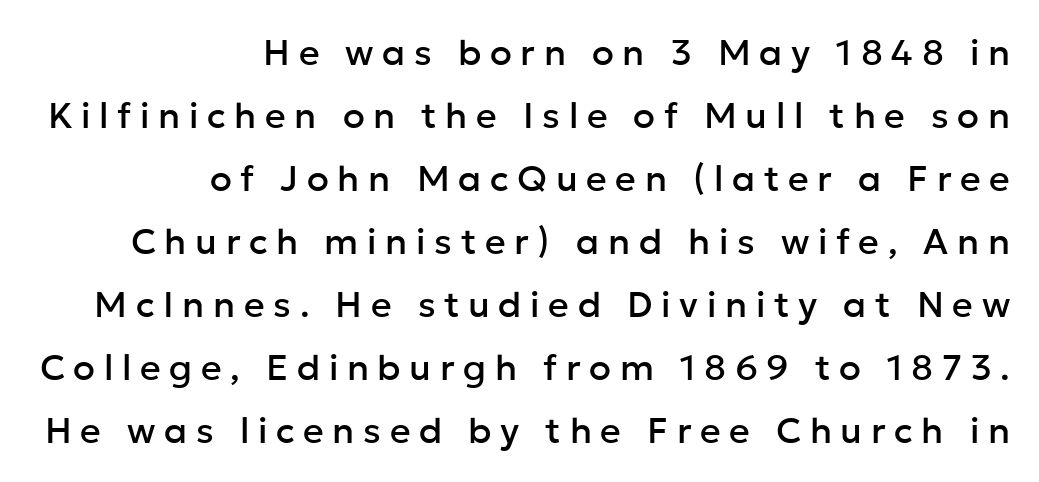
The image shows 36 px sans-serif type, upright; set right-aligned, line spacing 1.75x, unusually wide letter spacing (+0.24 em), not underlined; low stroke contrast and a medium x-height.
